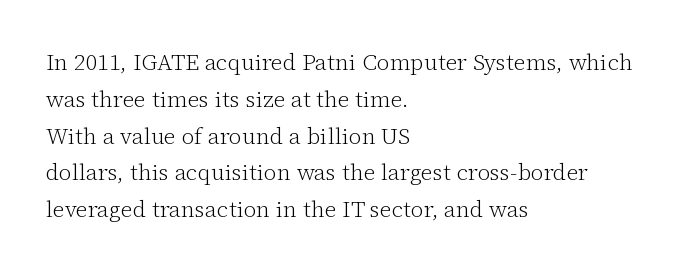
The image shows 23 px text type, upright; set left-aligned, normal line spacing (1.6x), normal letter spacing, not underlined.
